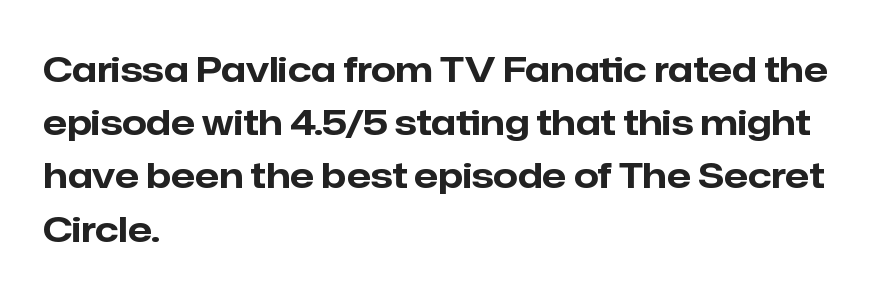
No word sits above an underline. Tall strokes in this sample are plumb rather than angled. Does the copy run flush right? No — it runs flush left. Line spacing here is normal. Students, this is bold: see how much ink each stroke carries.
